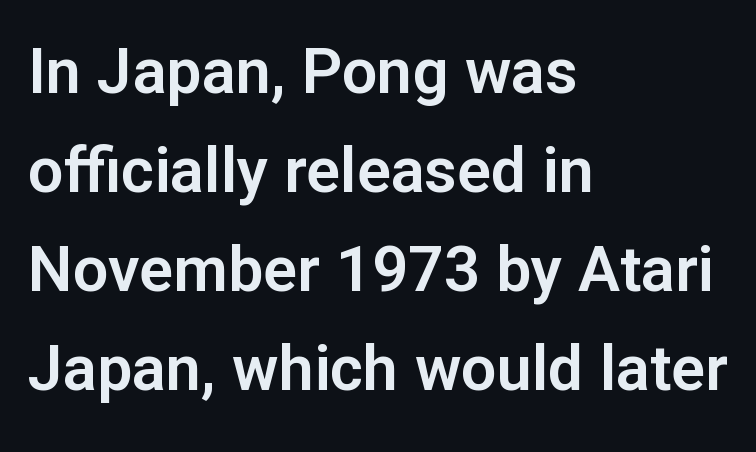
{"serif": "no", "italic": "no", "width": "normal", "stroke_contrast": "low", "x_height": "medium", "monospaced": "no", "underline": "no", "align": "left", "line_spacing": "normal", "line_spacing_ratio": 1.57, "letter_spacing": "normal", "letter_spacing_em": 0.0, "glyph_px": 63}
